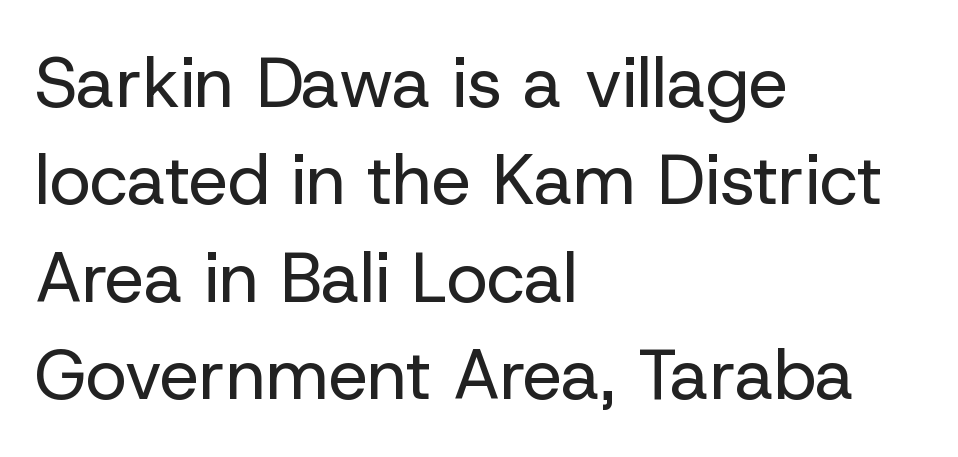
The image shows 70 px regular-weight sans-serif type, upright; set left-aligned, normal line spacing (1.39x), normal letter spacing, not underlined; low stroke contrast and a medium x-height.
